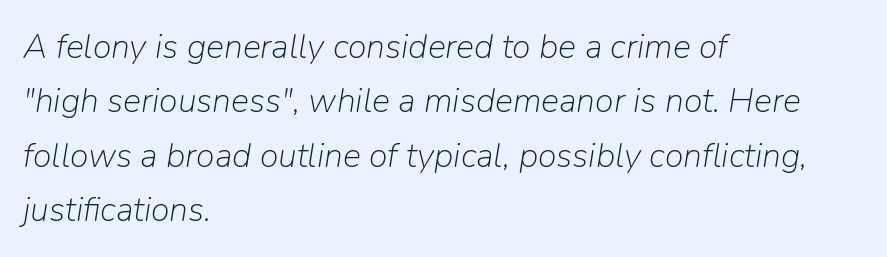
The image shows 34 px light type, italic (leaning right); set left-aligned, normal line spacing (1.6x), normal letter spacing, not underlined; low stroke contrast and a medium x-height.
